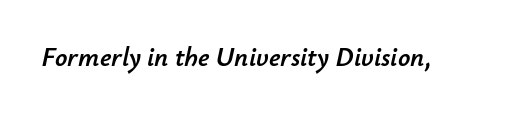
{"italic": "yes", "lean": "right", "slant_degrees": 12, "underline": "no", "letter_spacing": "normal", "letter_spacing_em": 0.0, "glyph_px": 27}
